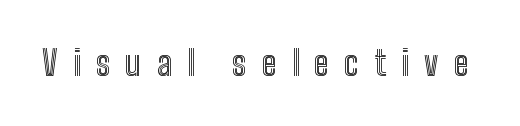
{"italic": "no", "width": "condensed", "x_height": "medium", "monospaced": "no", "underline": "no", "letter_spacing": "wide", "letter_spacing_em": 0.45, "glyph_px": 34}
